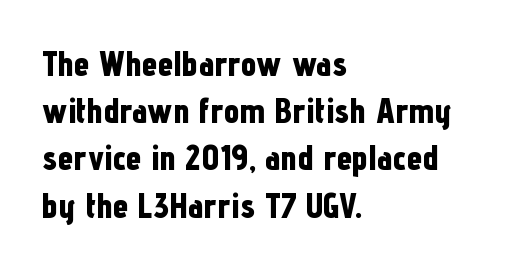
{"serif": "no", "italic": "no", "bold": "yes", "weight": "bold", "width": "condensed", "stroke_contrast": "low", "x_height": "medium", "monospaced": "no", "underline": "no", "align": "left", "line_spacing": "normal", "line_spacing_ratio": 1.35, "letter_spacing": "normal", "letter_spacing_em": 0.0, "glyph_px": 35}
